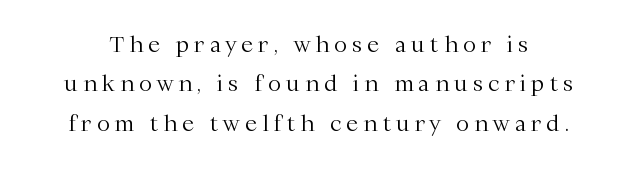
The image shows 22 px text type, upright; set line spacing 1.79x, unusually wide letter spacing (+0.23 em), not underlined.
